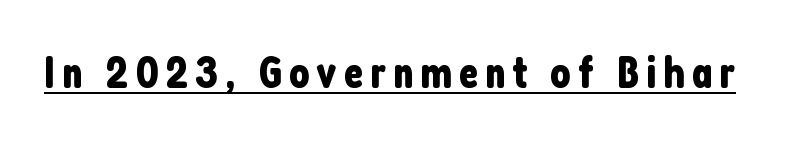
The image shows 45 px condensed sans-serif type, upright; set underlined; low stroke contrast and a medium x-height.
